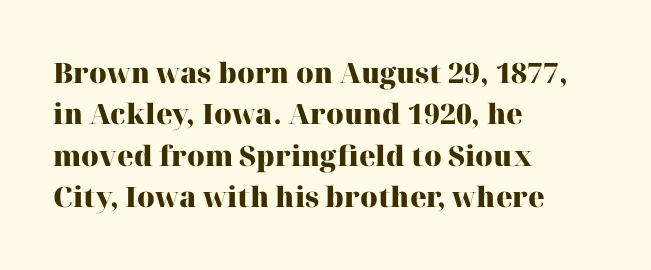
There is no visible air inserted between adjacent glyphs. Ascenders rise straight up at ninety degrees. Caption: bold face, heavy strokes. Summary of vertical rhythm: regular, with standard interline spacing.
